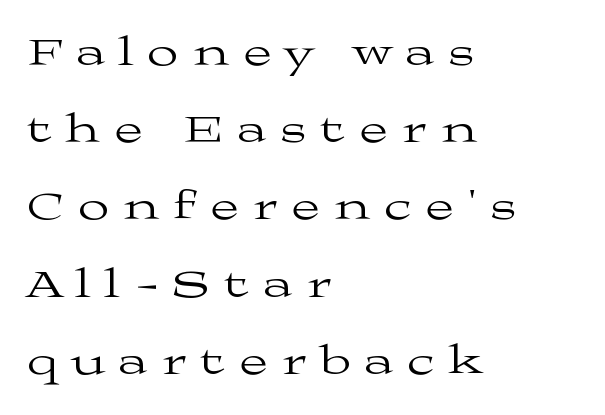
Stems here are at most as thick as an everyday book face. Notice how the stems are strictly vertical — no italics here. Note the varied advance widths — an 'i' is clearly narrower than an 'm'. Look at the bottom of the vertical strokes: they flare into serifs here. Students, observe: this is what heavily led, spacious text looks like. Teacher's note: observe the even left margin — that is flush-left alignment.
